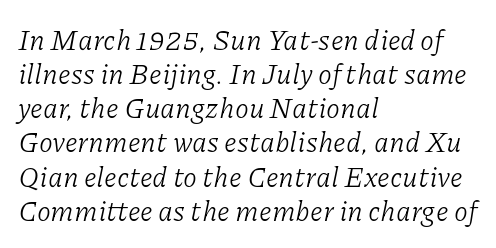
Caption: multi-line text, flush left, ragged right. Italic: yes, the glyphs are oblique. Clear beneath every line of the passage. Standard letterfit; no display-style spreading of the glyphs. Here the designer chose a conventional face with non-uniform glyph widths.
